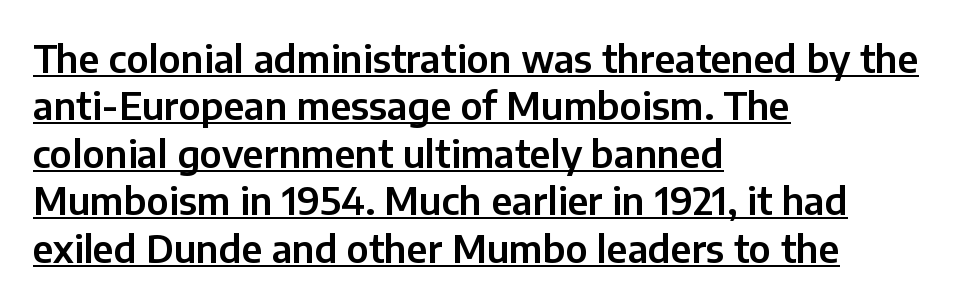
Q: Is the text italic (slanted)? A: No, it is upright.
Q: Is the typeface a serif or a sans-serif typeface? A: Sans-serif.
Q: Is the text underlined? A: Yes.
Q: How is the paragraph aligned? A: Left-aligned.
Q: Is the spacing between letters normal or unusually wide? A: Normal.
Q: Is the spacing between lines tight, normal or loose? A: Normal.
Q: Width (condensed, normal, or wide)? A: Normal.
Q: Stroke contrast? A: Low.
Q: x-height? A: Medium.
Q: Monospaced? A: No.
